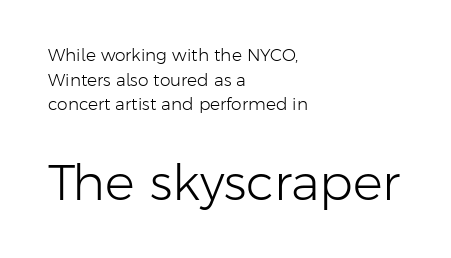
Examine the stroke ends and you'll find no serifs. You can tell it's not italic because the verticals are truly vertical. Size hierarchy here favors the trailing block over the leading one. Descender tails drop into unmarked territory. Leading: standard.
